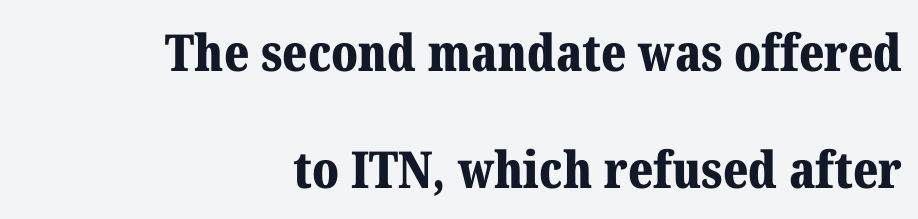
The image shows 51 px bold serif type, upright; set right-aligned, loose line spacing (2.29x), normal letter spacing, not underlined; medium stroke contrast and a medium x-height.
